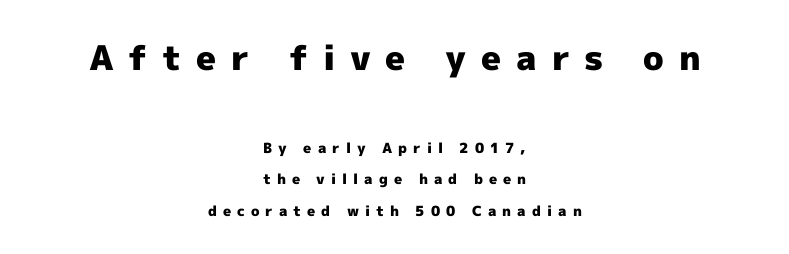
Note: larger setting up top, smaller setting below. Look at the tracking — it's clearly loosened, letters drifting apart. Ascenders rise straight up at ninety degrees. Set as a true bold cut, around the 700 mark. The text was rendered using a sans face with plain stroke endings.
